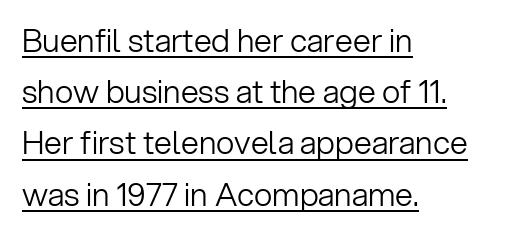
The image shows 32 px light sans-serif type, upright; set left-aligned, normal line spacing (1.6x), normal letter spacing, underlined; low stroke contrast and a medium x-height.
